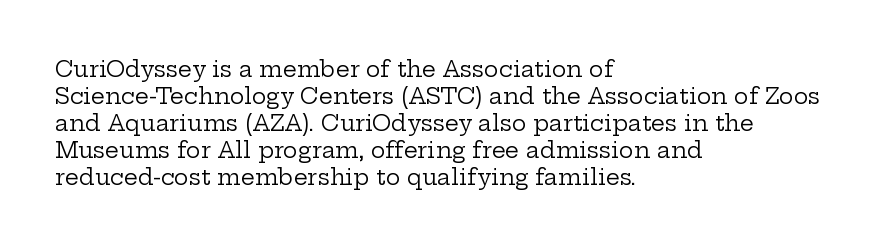
Beneath every word, the page is bare. The lettering holds an erect, upright posture throughout. Caption: face not bold, strokes unweighted. The gaps between neighbouring characters are ordinary and unremarkable.
